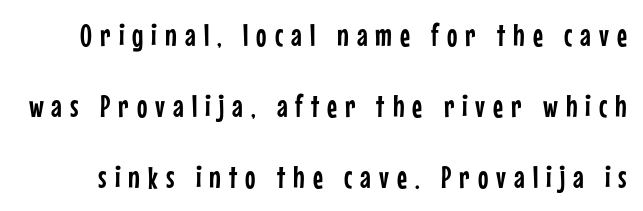
{"serif": "no", "italic": "no", "width": "condensed", "stroke_contrast": "low", "x_height": "medium", "monospaced": "no", "underline": "no", "line_spacing": "loose", "line_spacing_ratio": 2.29, "letter_spacing": "wide", "letter_spacing_em": 0.26, "glyph_px": 31}
